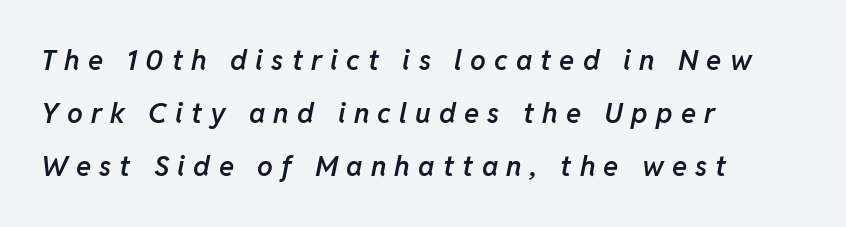
The image shows 28 px semibold type, italic (leaning right); set left-aligned, loose line spacing (1.9x), unusually wide letter spacing (+0.29 em), not underlined; low stroke contrast and a medium x-height.
